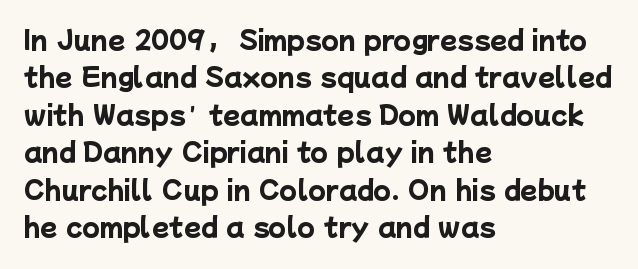
The glyphs have the mass of a bold cut. The vertical gap from one line to the next is medium. The passage shown is not underscored anywhere. Default kerning and tracking; the words read as compact shapes. Line starts are locked; line ends wander.
